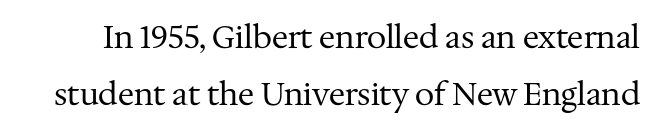
{"serif": "yes", "italic": "no", "bold": "no", "weight": "regular", "width": "normal", "stroke_contrast": "medium", "x_height": "medium", "monospaced": "no", "underline": "no", "line_spacing_ratio": 1.84, "letter_spacing": "normal", "letter_spacing_em": 0.0, "glyph_px": 31}
